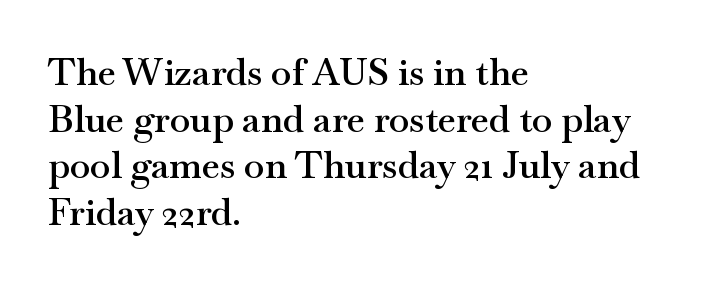
The glyphs in this specimen are seriffed. A student would call this left alignment; a typographer would say flush left, rag right. You could call the tracking neutral — neither tight nor loose. The lettering holds an erect, upright posture throughout. Look at the stroke-to-counter ratio: somewhat heavy, a semibold.
